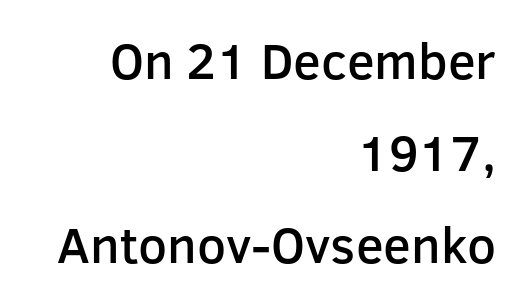
Q: Is the text bold? A: Semi-bold.
Q: Is the text italic (slanted)? A: No, it is upright.
Q: Is the typeface a serif or a sans-serif typeface? A: Sans-serif.
Q: Is the text underlined? A: No.
Q: How is the paragraph aligned? A: Right-aligned.
Q: Is the spacing between letters normal or unusually wide? A: Normal.
Q: Width (condensed, normal, or wide)? A: Normal.
Q: Stroke contrast? A: Low.
Q: x-height? A: Medium.
Q: Monospaced? A: No.
